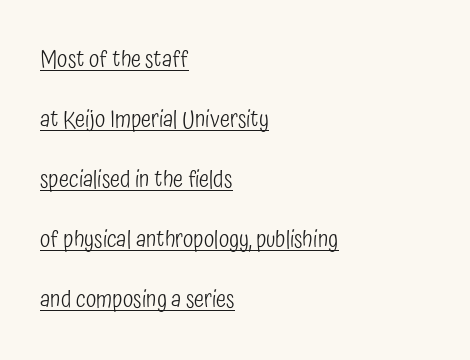
{"italic": "no", "bold": "no", "underline": "yes", "align": "left", "line_spacing": "loose", "line_spacing_ratio": 2.5, "letter_spacing": "normal", "letter_spacing_em": 0.0, "glyph_px": 24}
